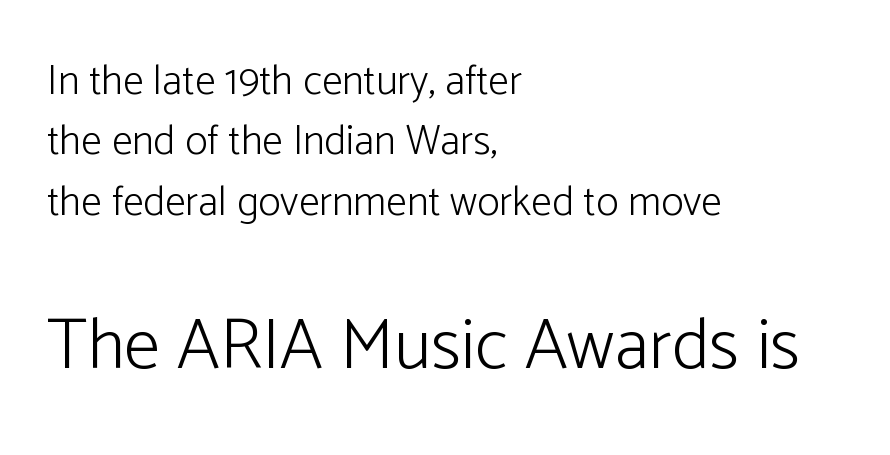
Q: Is the text bold? A: No.
Q: Is the text italic (slanted)? A: No, it is upright.
Q: Is the typeface a serif or a sans-serif typeface? A: Sans-serif.
Q: Is the text underlined? A: No.
Q: How is the paragraph aligned? A: Left-aligned.
Q: Is the spacing between letters normal or unusually wide? A: Normal.
Q: Is the spacing between lines tight, normal or loose? A: Normal.
Q: Which block of text is set in a larger size, the first (top) or the second (bottom)? A: The second (bottom) one.
Q: Width (condensed, normal, or wide)? A: Normal.
Q: Stroke contrast? A: Low.
Q: x-height? A: Medium.
Q: Monospaced? A: No.
